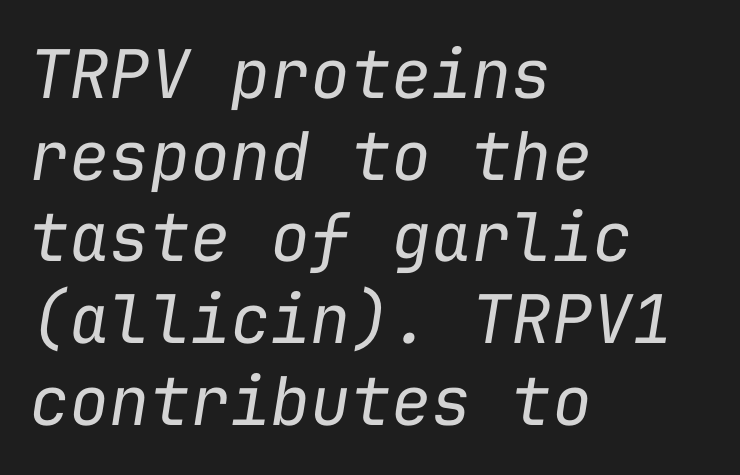
The image shows 67 px regular-weight type, italic (leaning right), monospaced; set left-aligned, line spacing 1.22x, normal letter spacing, not underlined; low stroke contrast and a medium x-height.
